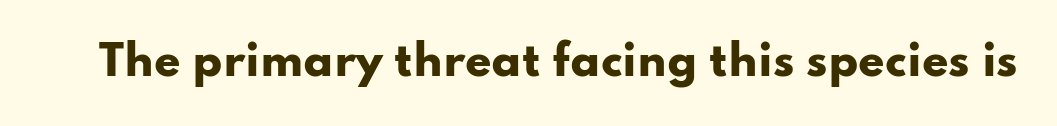
Decoration check: the copy has no underline. Notice how thick the strokes are: this is what a full bold looks like. Nope, no serifs anywhere on these letters. Each letter keeps its own natural width here, so spacing adapts to shape. In terms of posture, this sample is upright. These lines keep a tight, regular rhythm from letter to letter.
